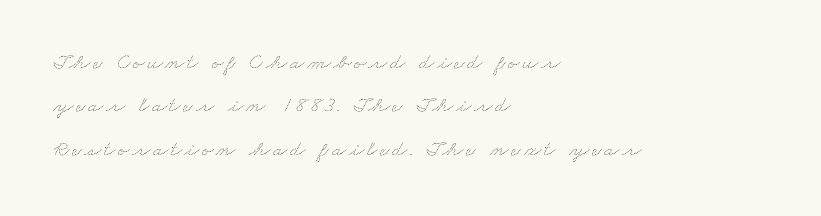
{"bold": "no", "underline": "no", "align": "left", "line_spacing": "loose", "line_spacing_ratio": 1.97, "glyph_px": 22}
